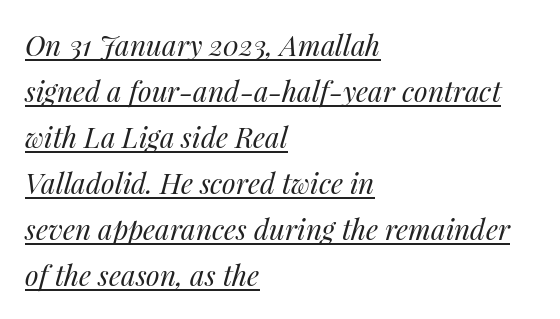
Q: Is the text bold? A: No.
Q: Is the text italic (slanted)? A: Yes, it leans right by about 14 degrees.
Q: Is the text underlined? A: Yes.
Q: How is the paragraph aligned? A: Left-aligned.
Q: Is the spacing between letters normal or unusually wide? A: Normal.
Q: Is the spacing between lines tight, normal or loose? A: Normal.
Q: Width (condensed, normal, or wide)? A: Normal.
Q: Stroke contrast? A: Medium.
Q: x-height? A: Medium.
Q: Monospaced? A: No.
